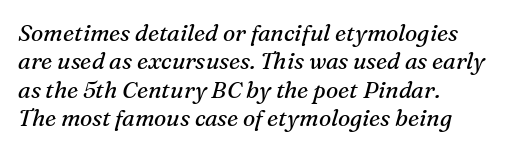
Q: Is the text bold? A: No.
Q: Is the text italic (slanted)? A: Yes, it leans right by about 16 degrees.
Q: Is the text underlined? A: No.
Q: How is the paragraph aligned? A: Left-aligned.
Q: Is the spacing between letters normal or unusually wide? A: Normal.
